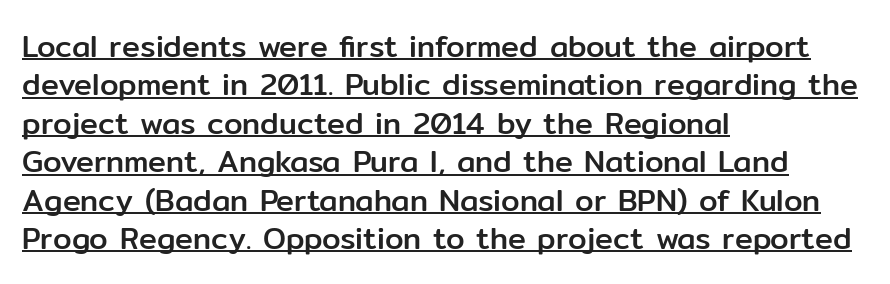
Reading down the column, the eye jumps a familiar distance to each next line. This is underlined copy, the kind a proofreader might mark for attention. The horizontal fit of the characters is conventional and even. The designer went with a sans here, leaving each stem footless.
